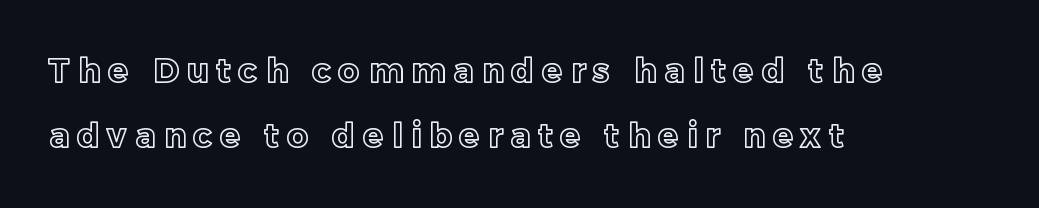
The image shows 33 px text type, upright; set left-aligned, loose line spacing (1.98x), unusually wide letter spacing (+0.25 em), not underlined; a medium x-height.
